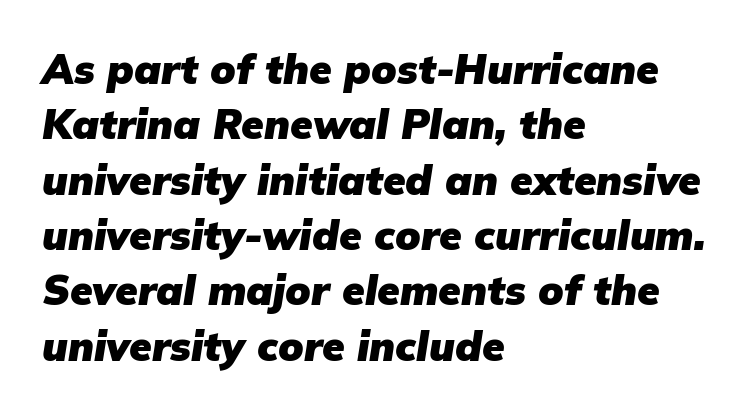
Q: Is the text bold? A: Yes.
Q: Is the text italic (slanted)? A: Yes, it leans right by about 9 degrees.
Q: Is the text underlined? A: No.
Q: How is the paragraph aligned? A: Left-aligned.
Q: Is the spacing between letters normal or unusually wide? A: Normal.
Q: Is the spacing between lines tight, normal or loose? A: Normal.
Q: Width (condensed, normal, or wide)? A: Normal.
Q: Stroke contrast? A: Low.
Q: x-height? A: Medium.
Q: Monospaced? A: No.
